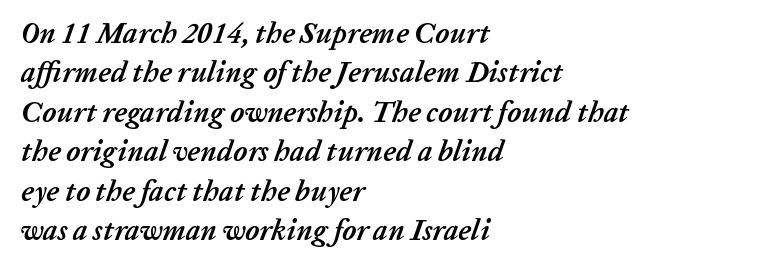
The image shows 29 px semibold type, italic (leaning right); set left-aligned, normal line spacing (1.36x), normal letter spacing, not underlined; low stroke contrast and a medium x-height.
